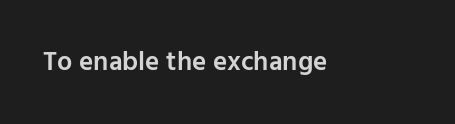
The image shows 27 px text type, upright; set normal letter spacing, not underlined.
